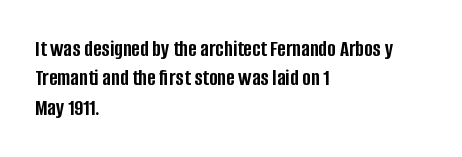
Q: Is the text bold? A: Yes.
Q: Is the text italic (slanted)? A: No, it is upright.
Q: Is the text underlined? A: No.
Q: How is the paragraph aligned? A: Left-aligned.
Q: Is the spacing between letters normal or unusually wide? A: Normal.
Q: Is the spacing between lines tight, normal or loose? A: Normal.
